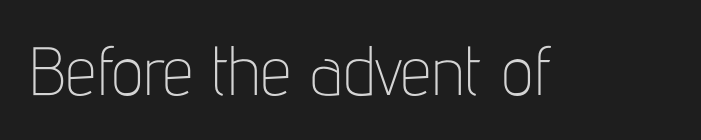
The image shows 69 px thin, condensed sans-serif type, upright; set normal letter spacing, not underlined; low stroke contrast and a medium x-height.
